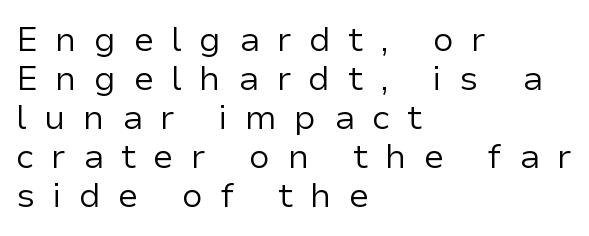
The image shows 34 px regular-weight sans-serif type, upright; set left-aligned, tight line spacing (1.15x), unusually wide letter spacing (+0.5 em), not underlined; low stroke contrast and a medium x-height.
